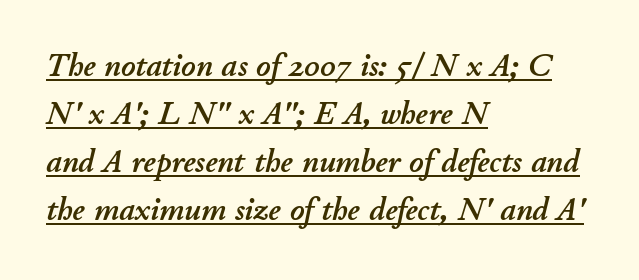
The image shows 34 px text type, italic (leaning right); set left-aligned, normal line spacing (1.41x), normal letter spacing, underlined; low stroke contrast and a small x-height.
